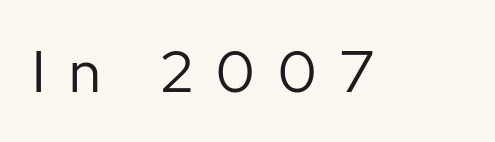
{"serif": "no", "italic": "no", "bold": "no", "weight": "regular", "width": "normal", "stroke_contrast": "low", "x_height": "medium", "monospaced": "no", "underline": "no", "letter_spacing": "wide", "letter_spacing_em": 0.41, "glyph_px": 58}
